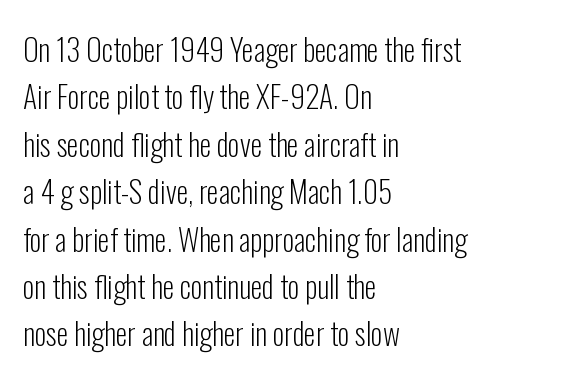
The image shows 30 px light, condensed sans-serif type, upright; set left-aligned, normal line spacing (1.58x), normal letter spacing, not underlined; low stroke contrast and a medium x-height.
